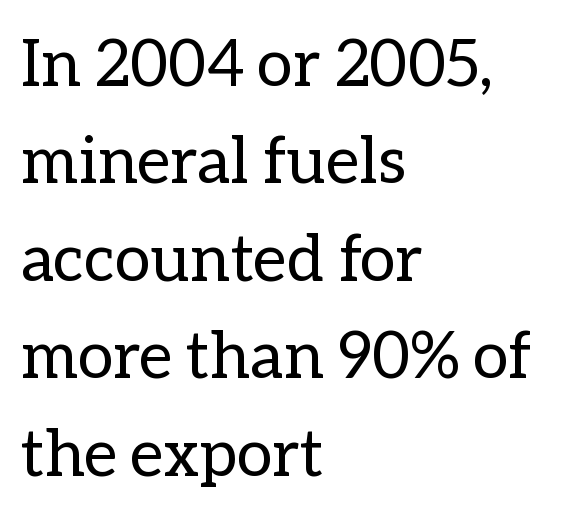
Q: Is the text bold? A: No.
Q: Is the text italic (slanted)? A: No, it is upright.
Q: Is the text underlined? A: No.
Q: How is the paragraph aligned? A: Left-aligned.
Q: Is the spacing between letters normal or unusually wide? A: Normal.
Q: Is the spacing between lines tight, normal or loose? A: Normal.
Q: Width (condensed, normal, or wide)? A: Normal.
Q: Stroke contrast? A: Low.
Q: x-height? A: Medium.
Q: Monospaced? A: No.
